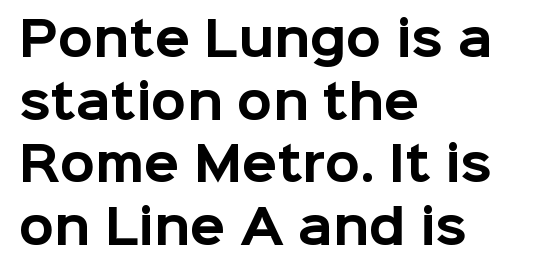
The image shows 46 px bold sans-serif type, upright; set left-aligned, normal line spacing (1.36x), normal letter spacing, not underlined; low stroke contrast and a medium x-height.
